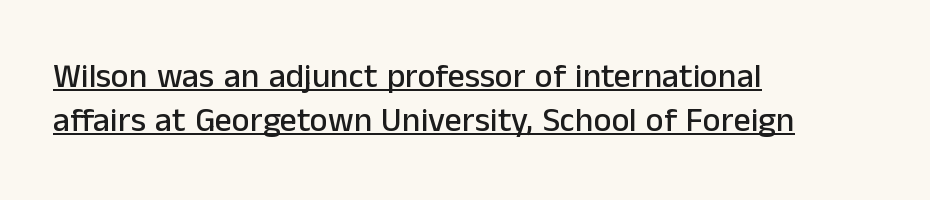
Vertical spacing — default. No feet cap the strokes, marking this as sans-serif type. Standard letterfit; no display-style spreading of the glyphs. The lines in this sample share a left origin and differ only in where they stop. No italicization has been applied; the sample stays upright.
